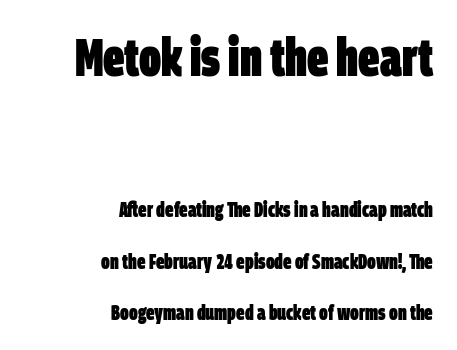
The image shows 53 px heavy, condensed sans-serif type; set right-aligned, loose line spacing (2.45x), normal letter spacing, not underlined; the first (top) block is 2.52x larger; low stroke contrast and a large x-height.
